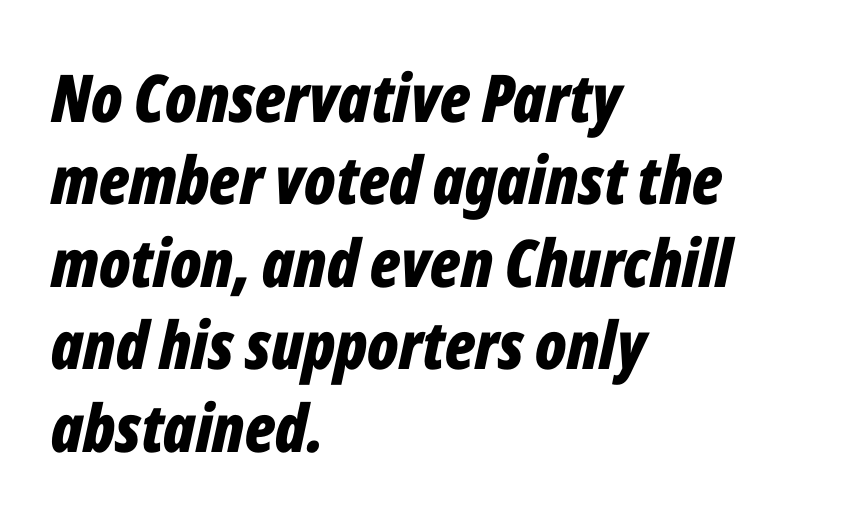
Q: Is the text bold? A: Yes.
Q: Is the text italic (slanted)? A: Yes, it leans right by about 12 degrees.
Q: Is the text underlined? A: No.
Q: How is the paragraph aligned? A: Left-aligned.
Q: Is the spacing between letters normal or unusually wide? A: Normal.
Q: Is the spacing between lines tight, normal or loose? A: Normal.
Q: Width (condensed, normal, or wide)? A: Condensed.
Q: Stroke contrast? A: Low.
Q: x-height? A: Medium.
Q: Monospaced? A: No.
